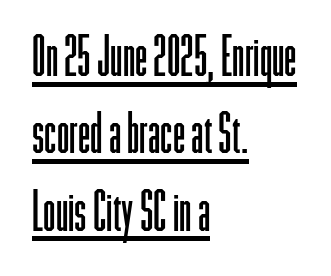
The setting favours the left margin, as ordinary paragraphs usually do. The passage shown is typed in a proportional face where columns would drift. You can see a thin bar hugging the bottom of the glyphs. Tracking here is standard; glyphs follow each other at the usual distance. A quiet, ordinary-to-light weight characterises the typeface. Italic? Not at all — the glyphs are vertical.
